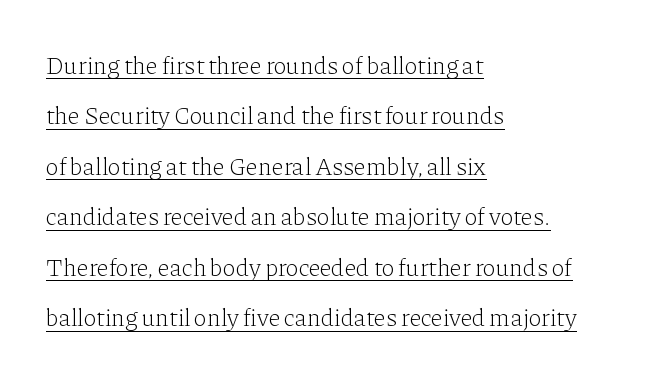
The image shows 25 px text type, upright; set left-aligned, loose line spacing (2.02x), normal letter spacing, underlined.
